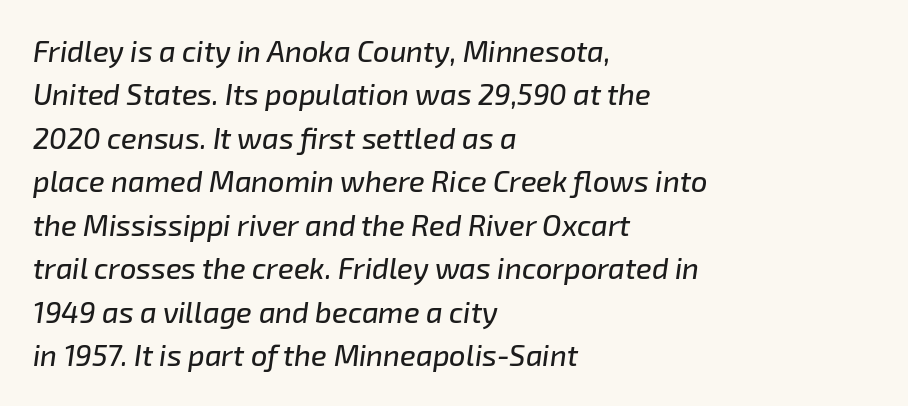
The image shows 29 px text type, italic (leaning right); set left-aligned, normal line spacing (1.5x), normal letter spacing, not underlined; low stroke contrast and a medium x-height.
